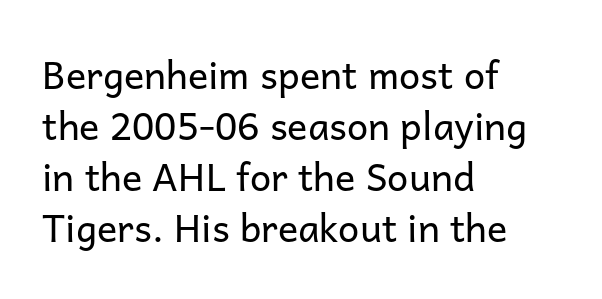
Q: Is the text bold? A: No.
Q: Is the text italic (slanted)? A: No, it is upright.
Q: Is the typeface a serif or a sans-serif typeface? A: Sans-serif.
Q: Is the text underlined? A: No.
Q: How is the paragraph aligned? A: Left-aligned.
Q: Is the spacing between letters normal or unusually wide? A: Normal.
Q: Is the spacing between lines tight, normal or loose? A: Normal.
Q: Width (condensed, normal, or wide)? A: Normal.
Q: Stroke contrast? A: Low.
Q: x-height? A: Medium.
Q: Monospaced? A: No.
